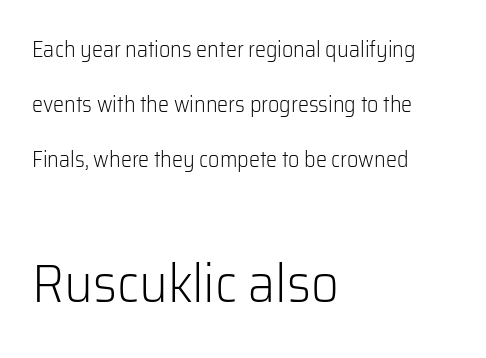
Does the type have serifs? No, each stem ends abruptly. If you squint, the bottom block still reads clearly — it's the larger of the two. Nope, not italic — everything's standing straight. Widely set lines give the paragraph a tall, airy silhouette. The letters sit at their default tracking, neither squeezed nor spread.
